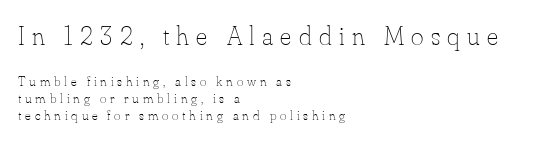
The image shows 27 px text type, upright; set left-aligned, line spacing 1.2x, unusually wide letter spacing (+0.27 em), not underlined; the first (top) block is 1.93x larger.
